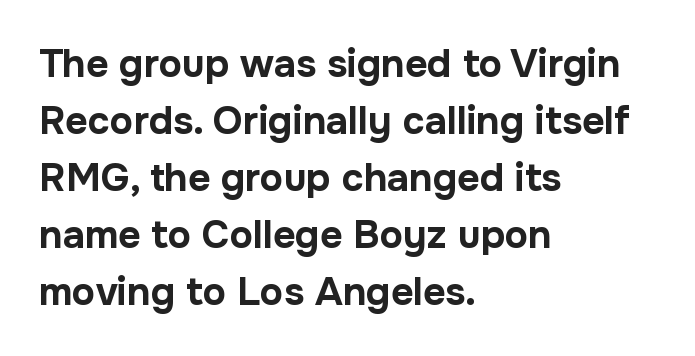
Q: Is the text bold? A: Yes.
Q: Is the text italic (slanted)? A: No, it is upright.
Q: Is the typeface a serif or a sans-serif typeface? A: Sans-serif.
Q: Is the text underlined? A: No.
Q: How is the paragraph aligned? A: Left-aligned.
Q: Is the spacing between letters normal or unusually wide? A: Normal.
Q: Is the spacing between lines tight, normal or loose? A: Normal.
Q: Width (condensed, normal, or wide)? A: Normal.
Q: Stroke contrast? A: Low.
Q: x-height? A: Medium.
Q: Monospaced? A: No.
